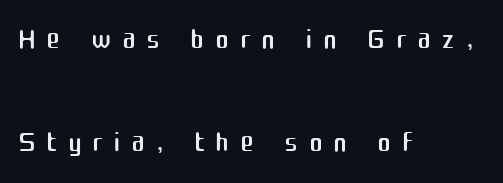
Q: Is the text bold? A: No.
Q: Is the text italic (slanted)? A: No, it is upright.
Q: Is the typeface a serif or a sans-serif typeface? A: Sans-serif.
Q: Is the text underlined? A: No.
Q: How is the paragraph aligned? A: Left-aligned.
Q: Is the spacing between letters normal or unusually wide? A: Unusually wide.
Q: Is the spacing between lines tight, normal or loose? A: Loose.
Q: Width (condensed, normal, or wide)? A: Normal.
Q: Stroke contrast? A: Medium.
Q: x-height? A: Medium.
Q: Monospaced? A: No.
